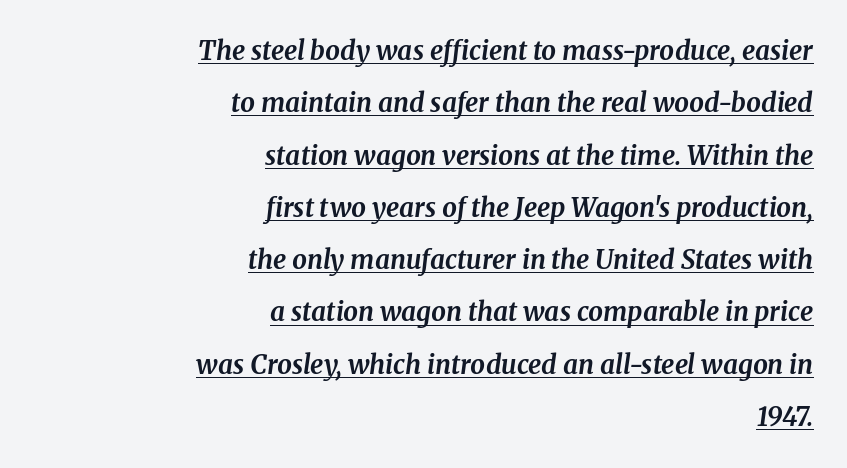
Q: Is the text bold? A: Yes.
Q: Is the text italic (slanted)? A: Yes, it leans right by about 8 degrees.
Q: Is the text underlined? A: Yes.
Q: How is the paragraph aligned? A: Right-aligned.
Q: Is the spacing between letters normal or unusually wide? A: Normal.
Q: Is the spacing between lines tight, normal or loose? A: Loose.
